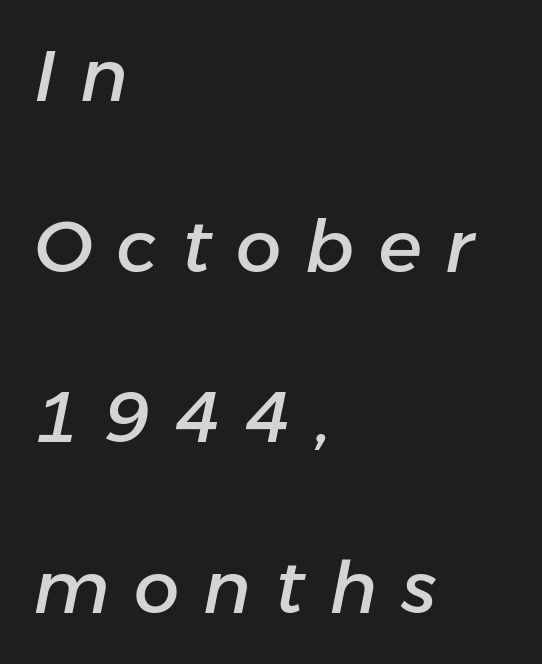
Q: Is the text italic (slanted)? A: Yes, it leans right by about 11 degrees.
Q: Is the text underlined? A: No.
Q: How is the paragraph aligned? A: Left-aligned.
Q: Is the spacing between letters normal or unusually wide? A: Unusually wide.
Q: Is the spacing between lines tight, normal or loose? A: Loose.
Q: Width (condensed, normal, or wide)? A: Normal.
Q: Stroke contrast? A: Low.
Q: x-height? A: Medium.
Q: Monospaced? A: No.
